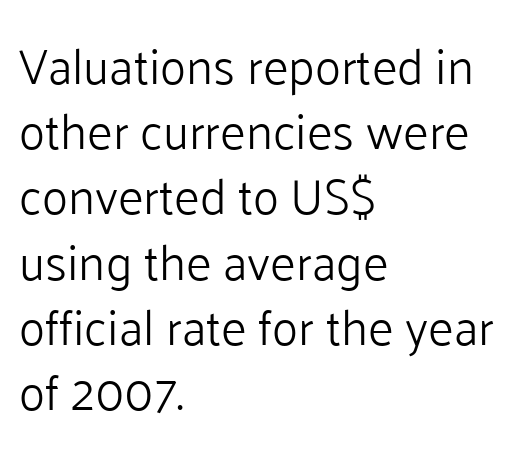
Q: Is the text bold? A: No.
Q: Is the text italic (slanted)? A: No, it is upright.
Q: Is the typeface a serif or a sans-serif typeface? A: Sans-serif.
Q: Is the text underlined? A: No.
Q: How is the paragraph aligned? A: Left-aligned.
Q: Is the spacing between letters normal or unusually wide? A: Normal.
Q: Is the spacing between lines tight, normal or loose? A: Normal.
Q: Width (condensed, normal, or wide)? A: Normal.
Q: Stroke contrast? A: Low.
Q: x-height? A: Medium.
Q: Monospaced? A: No.
